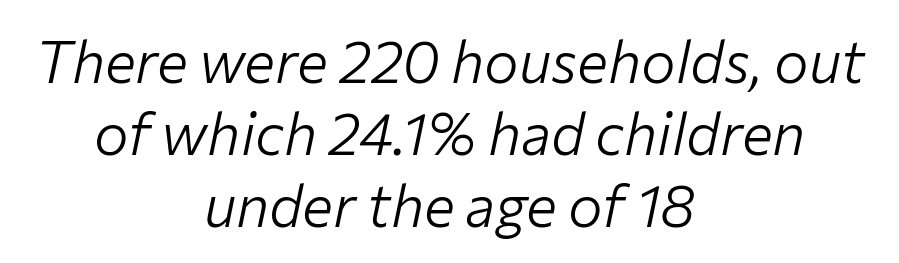
The image shows 58 px light type, italic (leaning right); set centered, line spacing 1.24x, normal letter spacing, not underlined; low stroke contrast and a medium x-height.
